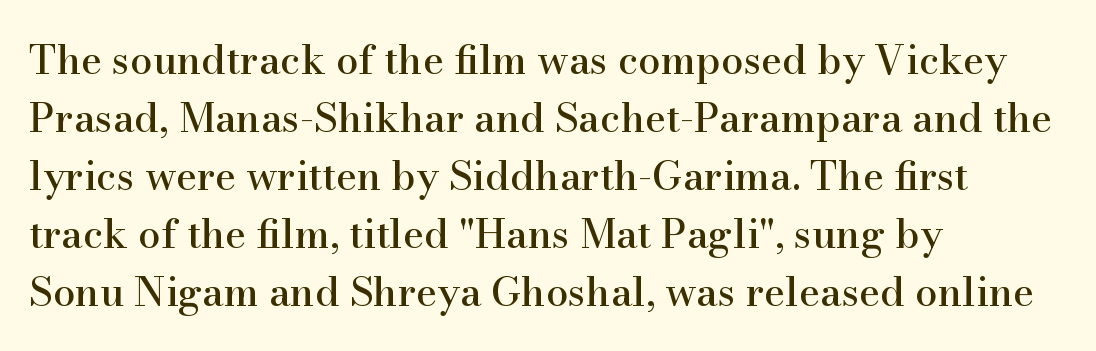
{"serif": "yes", "italic": "no", "width": "normal", "stroke_contrast": "high", "x_height": "small", "monospaced": "no", "underline": "no", "align": "left", "line_spacing": "normal", "line_spacing_ratio": 1.45, "letter_spacing": "normal", "letter_spacing_em": 0.0, "glyph_px": 40}
